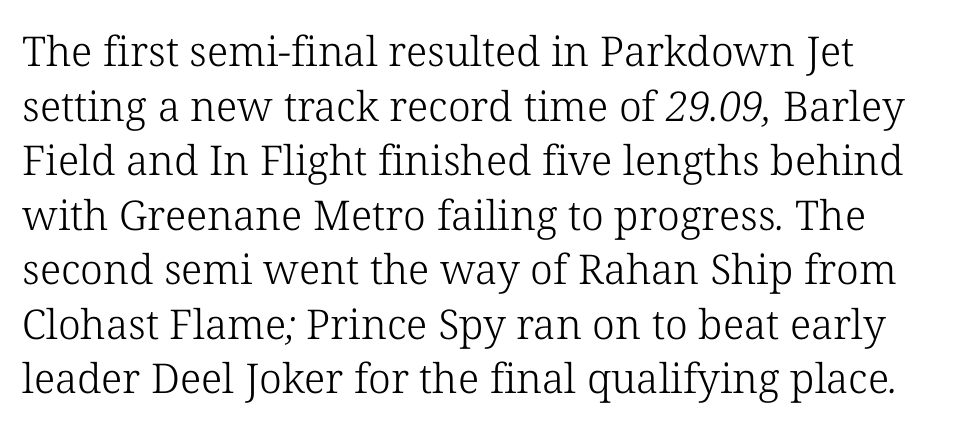
{"serif": "yes", "bold": "no", "weight": "light", "width": "normal", "stroke_contrast": "low", "x_height": "medium", "monospaced": "no", "underline": "no", "line_spacing": "normal", "line_spacing_ratio": 1.33, "letter_spacing": "normal", "letter_spacing_em": 0.0, "glyph_px": 41}
